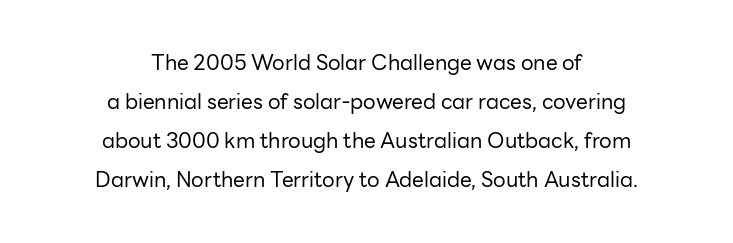
The strokes carry an ordinary text weight at most. Letter spacing: default. Casual observation: everything's sitting right in the middle. Italic? Not at all — the glyphs are vertical. Descenders are the only things crossing below the line.
